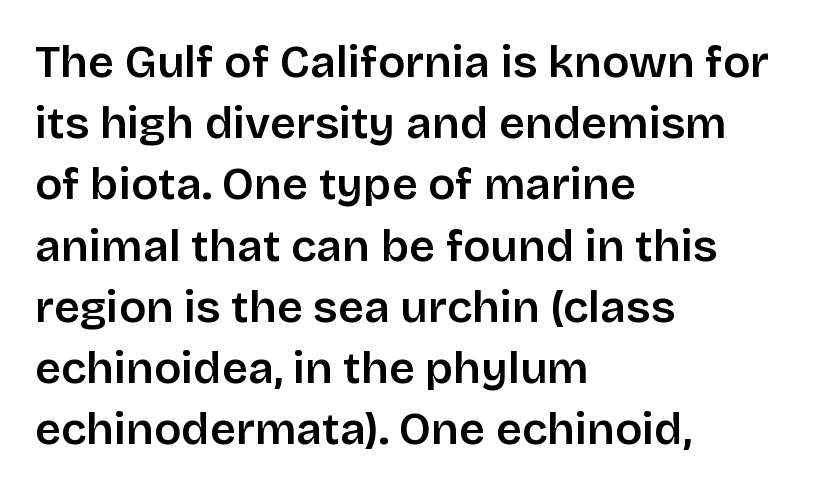
Does extra space separate the letters? No, they use regular spacing. Think of a printed novel: that variable character pitch is what you see here. Line starts are locked; line ends wander. The specimen omits any rule beneath the text block's lines.
